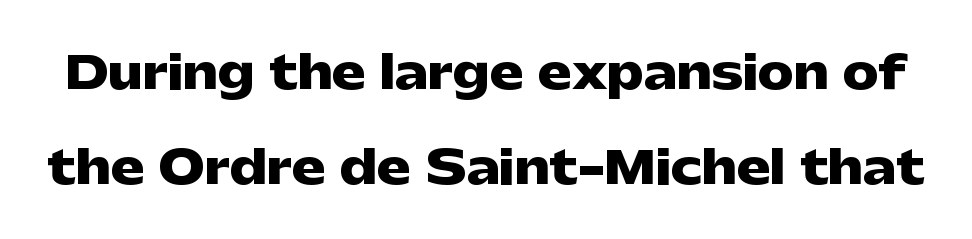
The characters look thick and weighty, a clear bold. In terms of posture, this sample is upright. Vertically, the passage feels expansive, rows floating well apart. Nothing sits at the stroke ends, so this counts as sans-serif.
